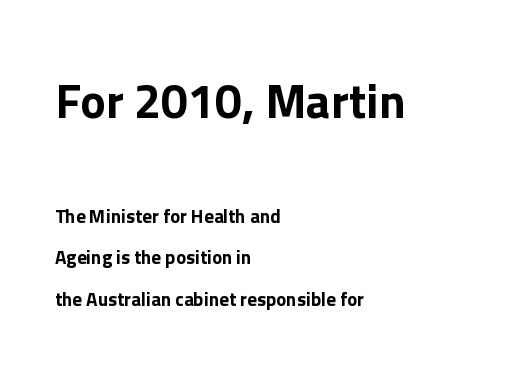
In CSS terms this would be text-align: left. Honestly, the rows look like they've been pulled way apart. Each letter keeps its own natural width here, so spacing adapts to shape. The type sits square on the baseline with zero lean. Inter-character spacing is left at the font's built-in metrics.
